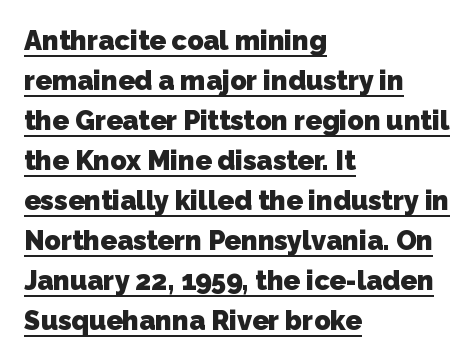
{"bold": "yes", "underline": "yes", "align": "left", "line_spacing": "normal", "line_spacing_ratio": 1.48, "letter_spacing": "normal", "letter_spacing_em": 0.0, "glyph_px": 27}
